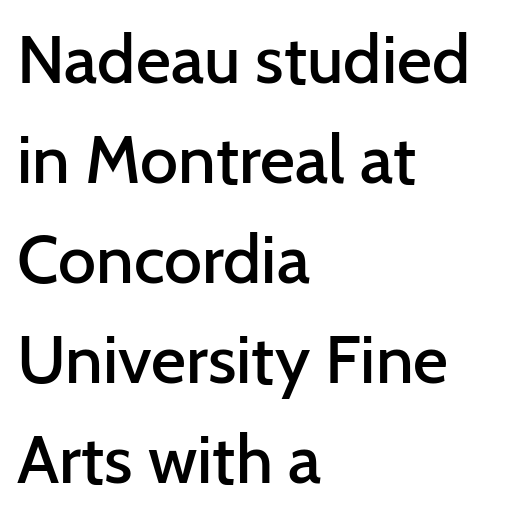
The image shows 68 px semibold sans-serif type, upright; set left-aligned, normal line spacing (1.47x), normal letter spacing, not underlined; low stroke contrast and a medium x-height.
